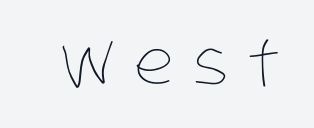
The image shows 59 px thin, condensed type; set unusually wide letter spacing (+0.34 em), not underlined; low stroke contrast and a large x-height.
